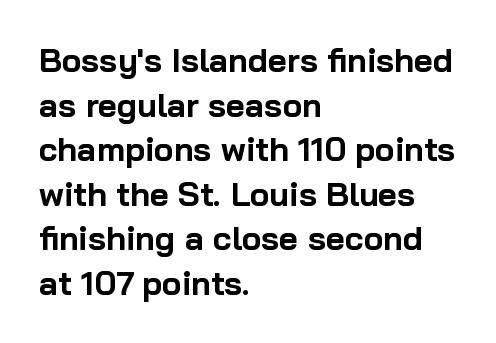
{"serif": "no", "italic": "no", "bold": "yes", "weight": "bold", "width": "normal", "stroke_contrast": "low", "x_height": "medium", "monospaced": "no", "underline": "no", "align": "left", "line_spacing": "normal", "line_spacing_ratio": 1.35, "letter_spacing": "normal", "letter_spacing_em": 0.0, "glyph_px": 33}
